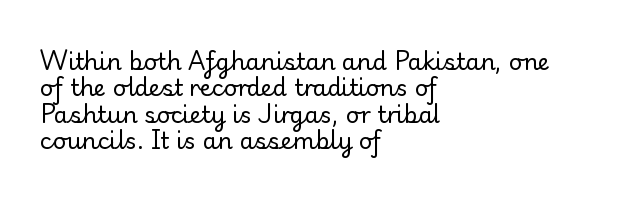
The image shows 23 px text type, upright; set left-aligned, tight line spacing (1.15x), normal letter spacing, not underlined.
